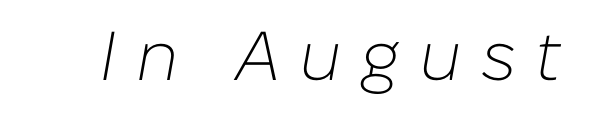
The image shows 69 px light type, italic (leaning right); set unusually wide letter spacing (+0.28 em), not underlined; low stroke contrast and a medium x-height.
